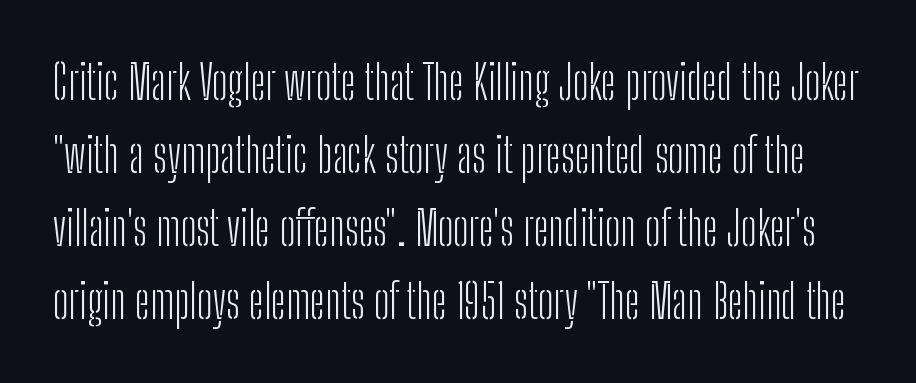
Q: Is the text bold? A: No.
Q: Is the text italic (slanted)? A: No, it is upright.
Q: Is the typeface a serif or a sans-serif typeface? A: Sans-serif.
Q: Is the text underlined? A: No.
Q: Is the spacing between letters normal or unusually wide? A: Normal.
Q: Is the spacing between lines tight, normal or loose? A: Normal.
Q: Width (condensed, normal, or wide)? A: Condensed.
Q: Stroke contrast? A: Low.
Q: x-height? A: Medium.
Q: Monospaced? A: No.
